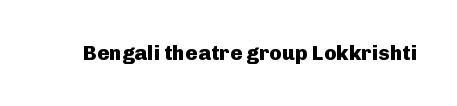
The image shows 21 px bold type, upright; set normal letter spacing, not underlined.
